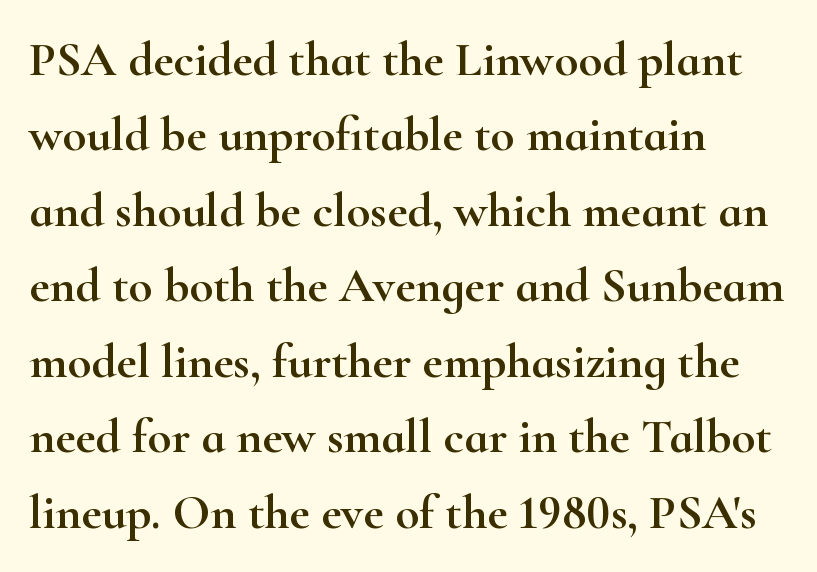
These lines were composed using upright roman letters. Each letter's strokes conclude with small projecting serifs. Caption: standard tracking, unaltered. Does the copy run flush right? No — it runs flush left.
